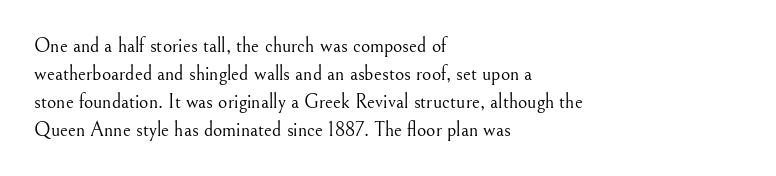
{"italic": "no", "bold": "no", "underline": "no", "align": "left", "line_spacing": "normal", "line_spacing_ratio": 1.4, "letter_spacing": "normal", "letter_spacing_em": 0.0, "glyph_px": 20}
